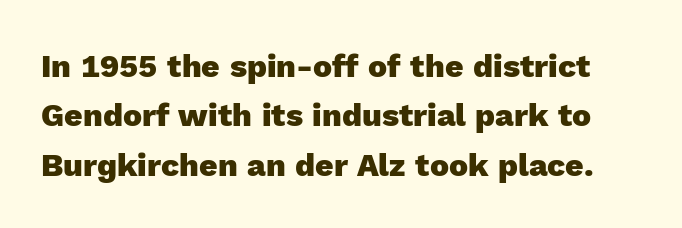
You can tell from the bare stems that sans-serif type was used. Rows of type keep a routine distance in the vertical direction. A full-strength bold gives these letters their thick strokes. This rendering features lettering with no underline. There is no visible air inserted between adjacent glyphs.
